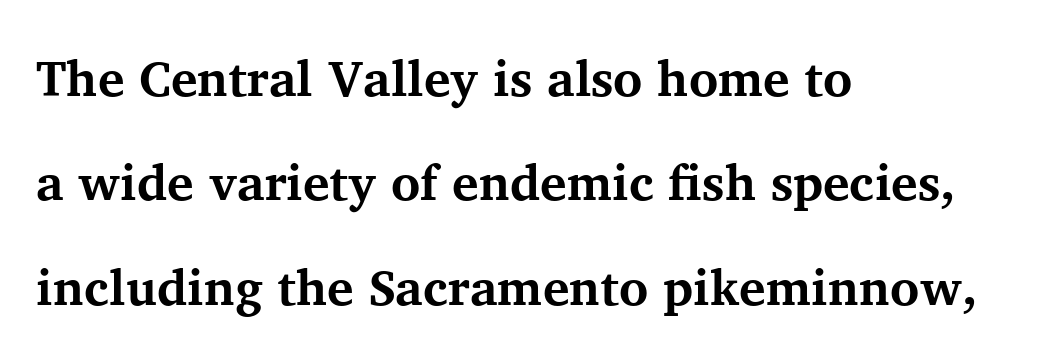
The image shows 50 px bold serif type, upright; set left-aligned, loose line spacing (2.09x), normal letter spacing, not underlined; medium stroke contrast and a medium x-height.
